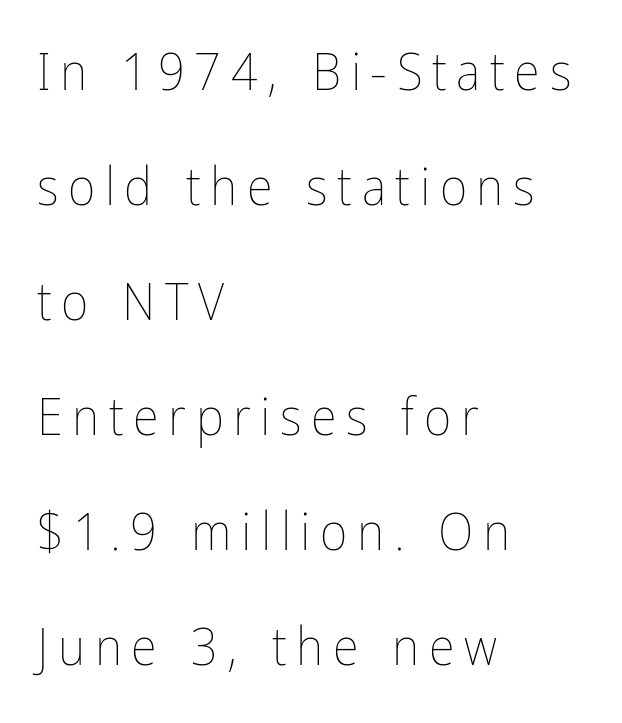
The image shows 53 px thin, condensed type, upright; set left-aligned, loose line spacing (2.17x), not underlined; low stroke contrast and a medium x-height.
